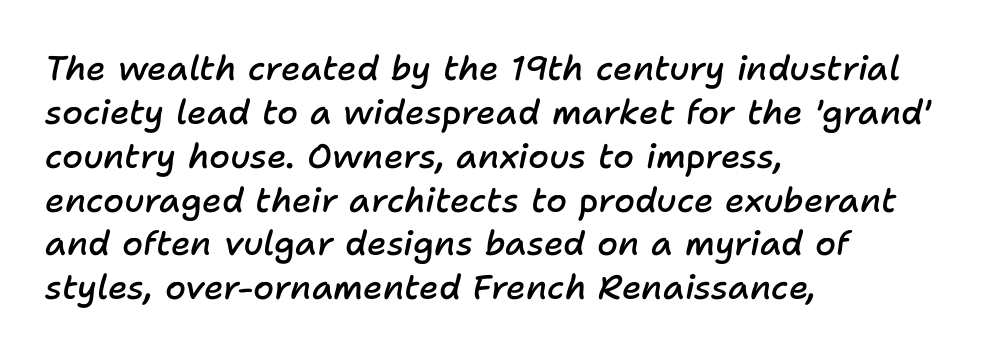
Q: Is the text bold? A: Semi-bold.
Q: Is the text italic (slanted)? A: Yes, it leans right by about 11 degrees.
Q: Is the text underlined? A: No.
Q: How is the paragraph aligned? A: Left-aligned.
Q: Is the spacing between letters normal or unusually wide? A: Normal.
Q: Is the spacing between lines tight, normal or loose? A: Normal.
Q: Width (condensed, normal, or wide)? A: Normal.
Q: Stroke contrast? A: Low.
Q: x-height? A: Medium.
Q: Monospaced? A: No.
